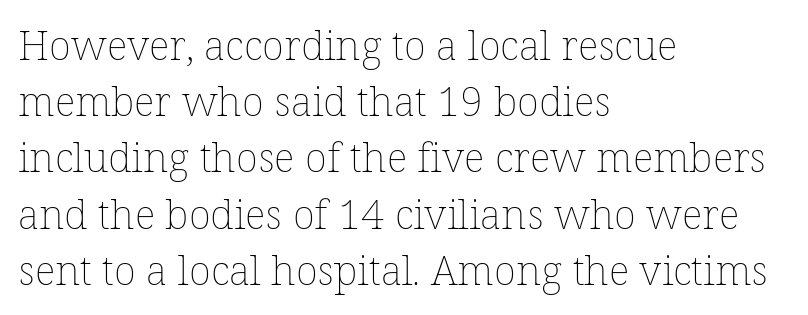
This sample has the flowing, uneven cadence of proportional lettering. The specimen reads as upright at a glance. Vertical stems look standard width or narrower in stroke. Spacing between characters is what you'd get straight out of the box. Short and long lines alike share a common starting point at left.
